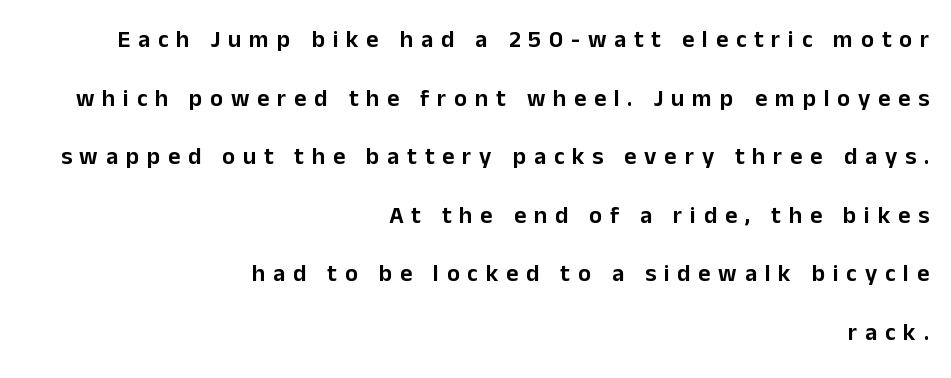
Q: Is the text italic (slanted)? A: No, it is upright.
Q: Is the text underlined? A: No.
Q: How is the paragraph aligned? A: Right-aligned.
Q: Is the spacing between letters normal or unusually wide? A: Unusually wide.
Q: Is the spacing between lines tight, normal or loose? A: Loose.
